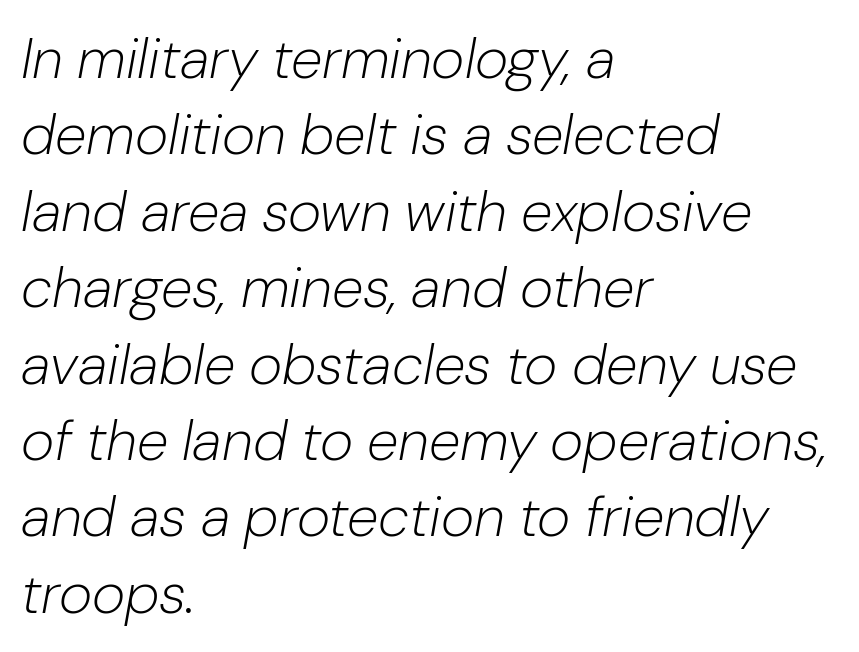
Q: Is the text bold? A: No.
Q: Is the text italic (slanted)? A: Yes, it leans right by about 10 degrees.
Q: Is the text underlined? A: No.
Q: How is the paragraph aligned? A: Left-aligned.
Q: Is the spacing between letters normal or unusually wide? A: Normal.
Q: Is the spacing between lines tight, normal or loose? A: Normal.
Q: Width (condensed, normal, or wide)? A: Normal.
Q: Stroke contrast? A: Low.
Q: x-height? A: Medium.
Q: Monospaced? A: No.
